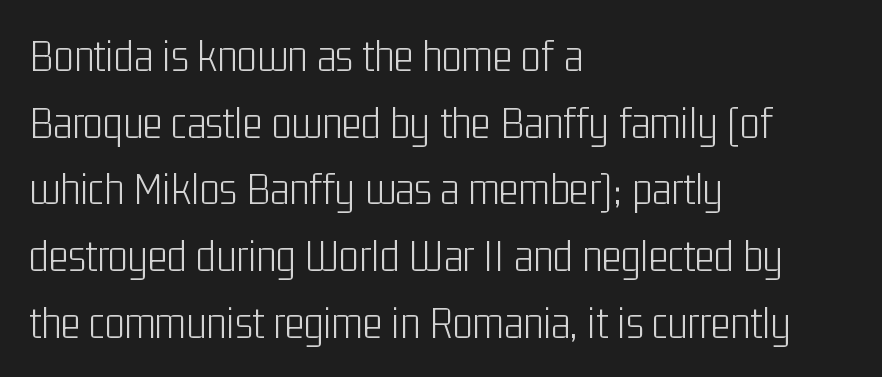
{"serif": "no", "italic": "no", "bold": "no", "weight": "light", "width": "condensed", "stroke_contrast": "low", "x_height": "medium", "monospaced": "no", "underline": "no", "align": "left", "line_spacing": "normal", "line_spacing_ratio": 1.42, "letter_spacing": "normal", "letter_spacing_em": 0.0, "glyph_px": 47}
